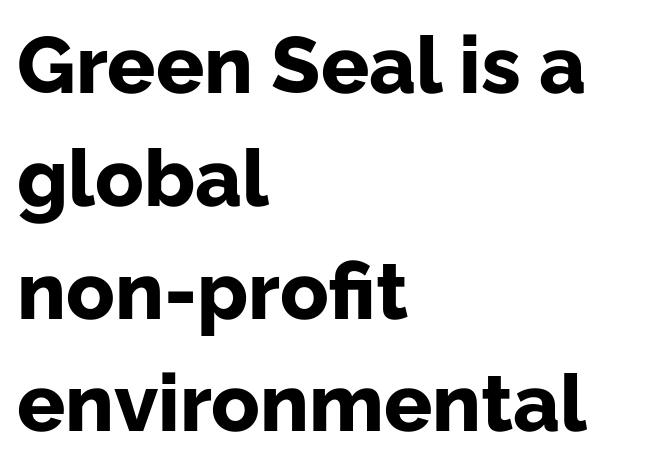
Does the lettering tilt? It doesn't — this is upright. Think of a printed novel: that variable character pitch is what you see here. Is the letter spacing exaggerated? No — it looks like the ordinary default. Stroke terminals: plain, sans-serif. The space directly below the letters is spotless. These words are printed bold, with thick strokes throughout.
